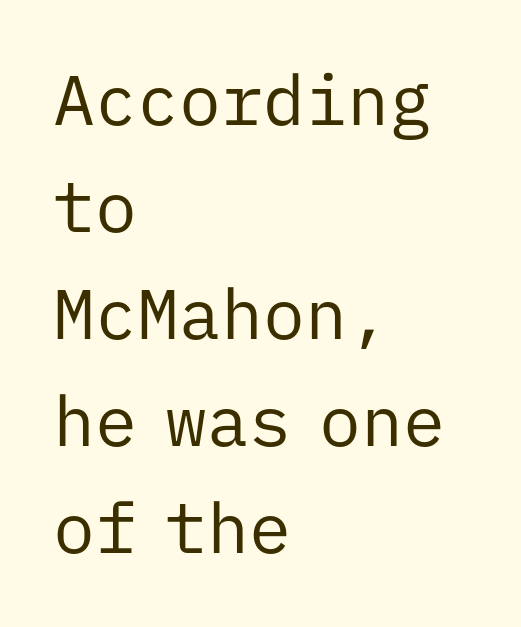
{"serif": "no", "italic": "no", "bold": "no", "weight": "regular", "width": "normal", "stroke_contrast": "low", "x_height": "medium", "monospaced": "yes", "underline": "no", "align": "left", "line_spacing": "normal", "line_spacing_ratio": 1.53, "letter_spacing": "normal", "letter_spacing_em": 0.0, "glyph_px": 70}
